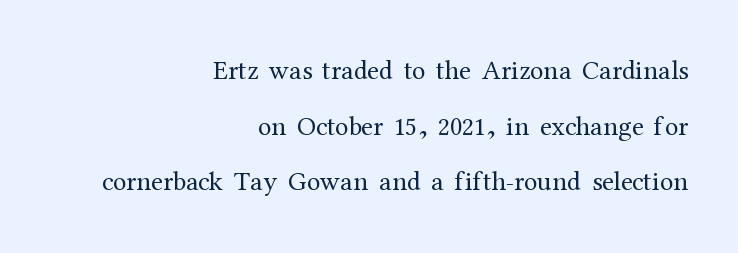
A bare baseline throughout the passage. Leftover space on each line is placed entirely before the opening word. If you measured baseline to baseline, you'd find a long distance. Does extra space separate the letters? No, they use regular spacing.
